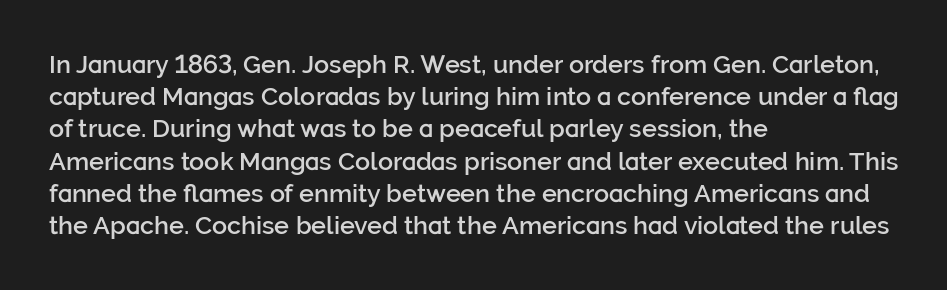
The image shows 25 px text type, upright; set left-aligned, normal line spacing (1.29x), normal letter spacing, not underlined.
